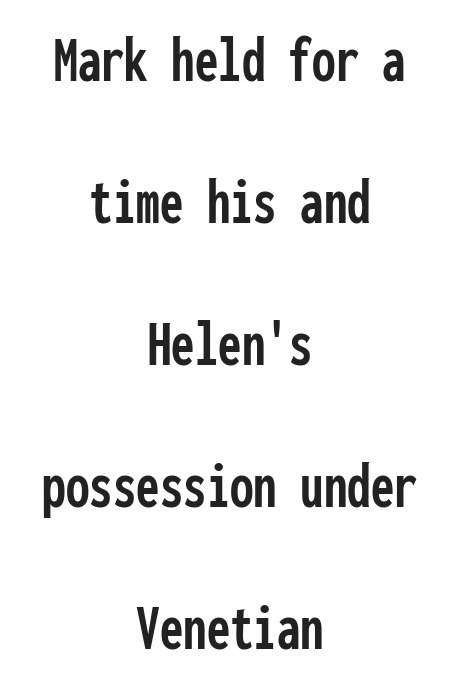
{"serif": "no", "italic": "no", "width": "condensed", "stroke_contrast": "low", "x_height": "medium", "monospaced": "yes", "underline": "no", "align": "center", "line_spacing": "loose", "line_spacing_ratio": 2.12, "letter_spacing": "normal", "letter_spacing_em": 0.0, "glyph_px": 67}
